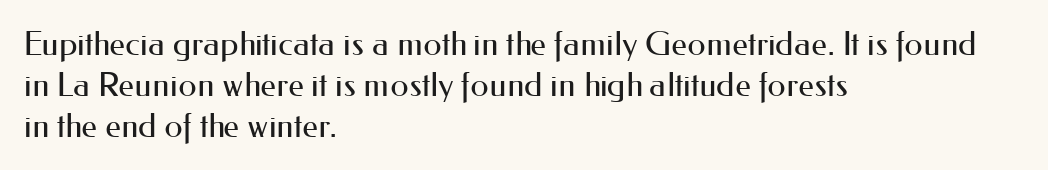
{"serif": "no", "italic": "no", "bold": "no", "weight": "regular", "width": "normal", "stroke_contrast": "medium", "x_height": "small", "monospaced": "no", "underline": "no", "align": "left", "line_spacing_ratio": 1.24, "letter_spacing": "normal", "letter_spacing_em": 0.0, "glyph_px": 33}
